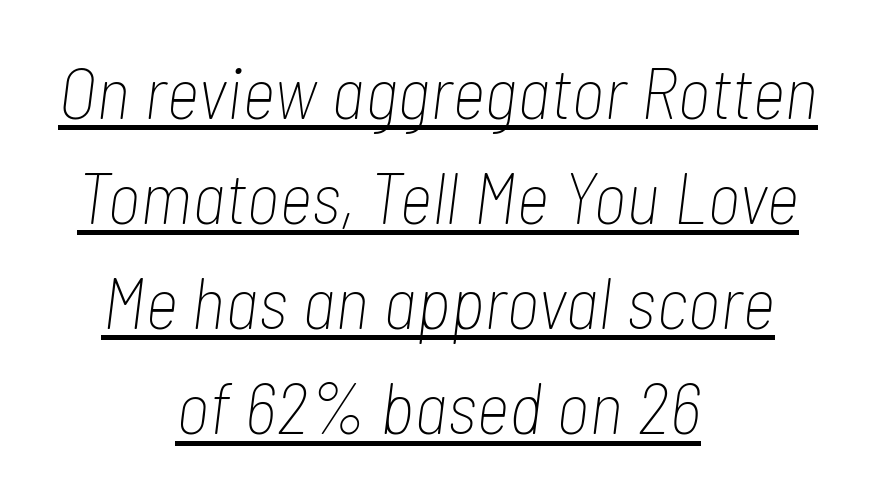
One glance says typical: line gaps are just what's usual. Notice how a bar underscores the lettering throughout. The passage shown is typed in a proportional face where columns would drift. What stands out about the letter spacing? Nothing — it is the standard amount.
